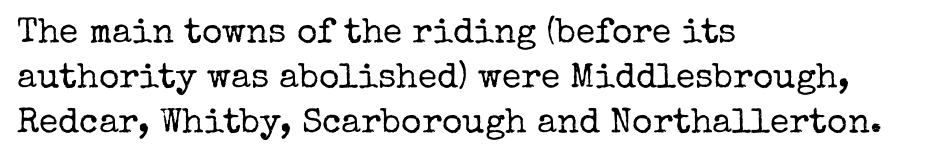
Q: Is the text bold? A: No.
Q: Is the text italic (slanted)? A: No, it is upright.
Q: Is the typeface a serif or a sans-serif typeface? A: Serif.
Q: Is the text underlined? A: No.
Q: How is the paragraph aligned? A: Left-aligned.
Q: Is the spacing between letters normal or unusually wide? A: Normal.
Q: Is the spacing between lines tight, normal or loose? A: Normal.
Q: Width (condensed, normal, or wide)? A: Normal.
Q: Stroke contrast? A: Low.
Q: x-height? A: Medium.
Q: Monospaced? A: No.
